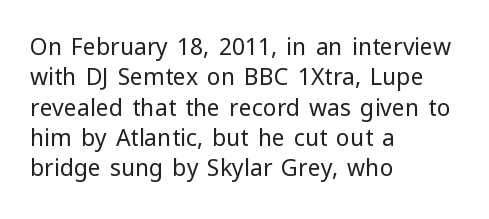
Q: Is the text bold? A: No.
Q: Is the text italic (slanted)? A: No, it is upright.
Q: Is the text underlined? A: No.
Q: How is the paragraph aligned? A: Left-aligned.
Q: Is the spacing between letters normal or unusually wide? A: Normal.
Q: Is the spacing between lines tight, normal or loose? A: Normal.
